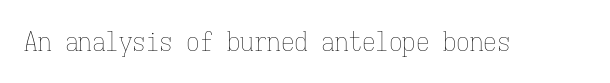
Q: Is the text bold? A: No.
Q: Is the text italic (slanted)? A: No, it is upright.
Q: Is the text underlined? A: No.
Q: Is the spacing between letters normal or unusually wide? A: Normal.
